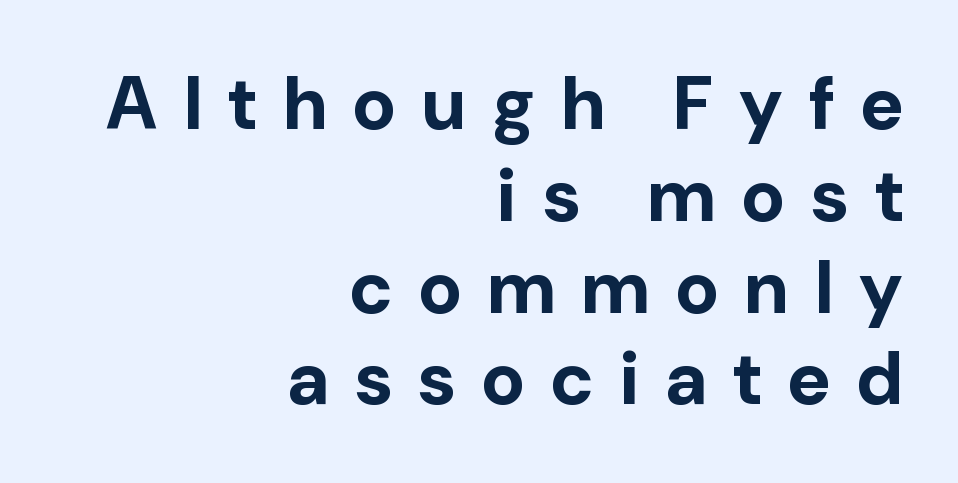
The image shows 74 px bold sans-serif type, upright; set right-aligned, line spacing 1.24x, unusually wide letter spacing (+0.36 em), not underlined; low stroke contrast and a medium x-height.
